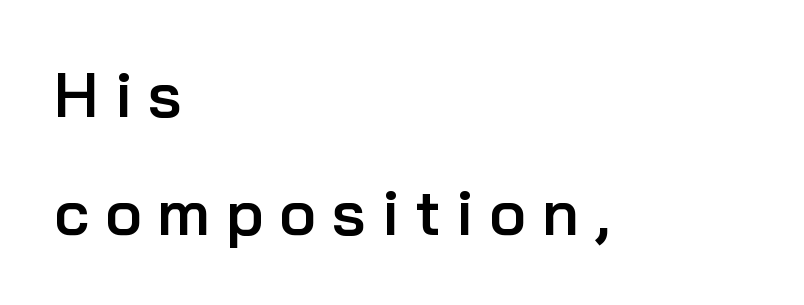
The image shows 63 px semibold sans-serif type, upright; set left-aligned, line spacing 1.87x, unusually wide letter spacing (+0.25 em), not underlined; low stroke contrast and a medium x-height.
